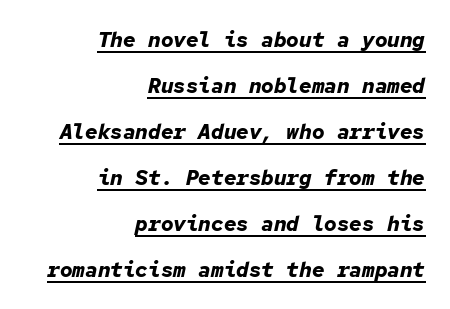
The line-height multiplier appears high, well above default. The lettering is marked with a stroke running underneath it. There's an unmistakable incline to the writing here. The line texture is even and compact thanks to regular tracking. This rendering uses right alignment, leaving the left contour irregular.
